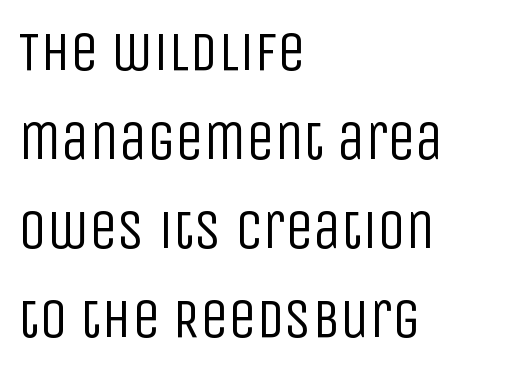
Q: Is the text bold? A: No.
Q: Is the text italic (slanted)? A: No, it is upright.
Q: Is the typeface a serif or a sans-serif typeface? A: Sans-serif.
Q: Is the text underlined? A: No.
Q: How is the paragraph aligned? A: Left-aligned.
Q: Is the spacing between letters normal or unusually wide? A: Normal.
Q: Is the spacing between lines tight, normal or loose? A: Normal.
Q: Width (condensed, normal, or wide)? A: Condensed.
Q: Stroke contrast? A: Low.
Q: x-height? A: Large.
Q: Monospaced? A: No.
